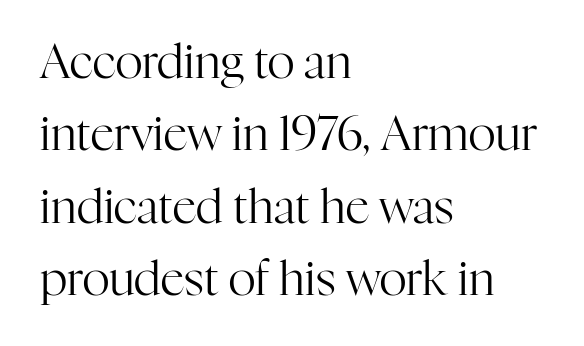
{"serif": "yes", "italic": "no", "bold": "no", "weight": "regular", "width": "normal", "stroke_contrast": "high", "x_height": "medium", "monospaced": "no", "underline": "no", "align": "left", "line_spacing": "normal", "line_spacing_ratio": 1.54, "letter_spacing": "normal", "letter_spacing_em": 0.0, "glyph_px": 47}
